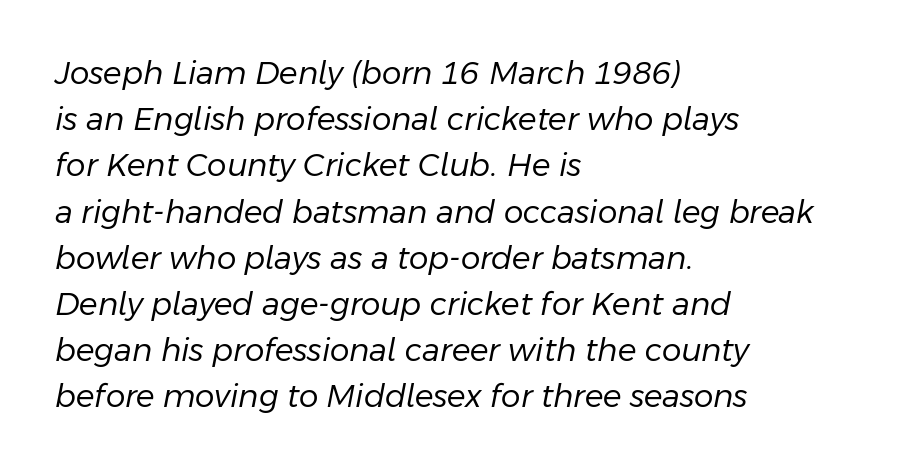
The image shows 31 px regular-weight type, italic (leaning right); set left-aligned, normal line spacing (1.49x), normal letter spacing, not underlined; low stroke contrast and a medium x-height.
